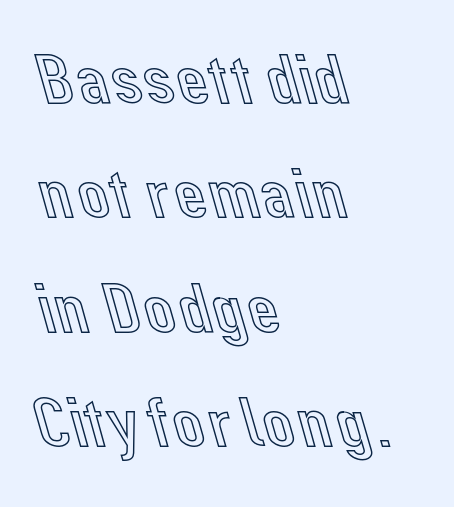
A classic flush-left, rag-right setting is used for this passage. Nobody drew a line under any word here. Words appear dense and cohesive because spacing is normal. The face used here is proportionally spaced, like ordinary book or web type. Leading: standard.
